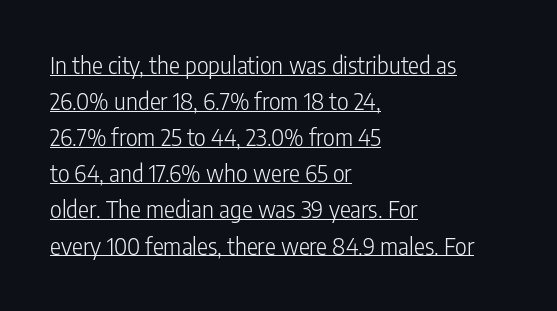
The image shows 23 px text type, upright; set left-aligned, normal line spacing (1.57x), normal letter spacing, underlined.
